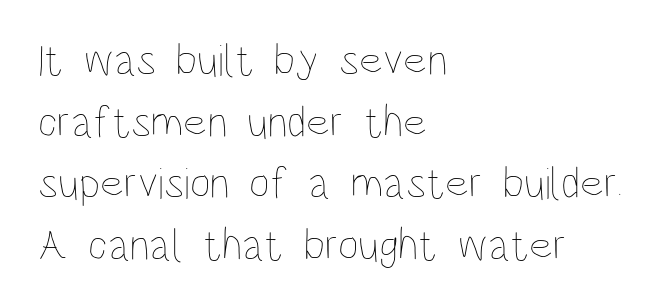
{"italic": "no", "bold": "no", "weight": "thin", "width": "condensed", "stroke_contrast": "low", "x_height": "large", "monospaced": "no", "underline": "no", "align": "left", "line_spacing": "normal", "line_spacing_ratio": 1.37, "letter_spacing": "normal", "letter_spacing_em": 0.0, "glyph_px": 45}
